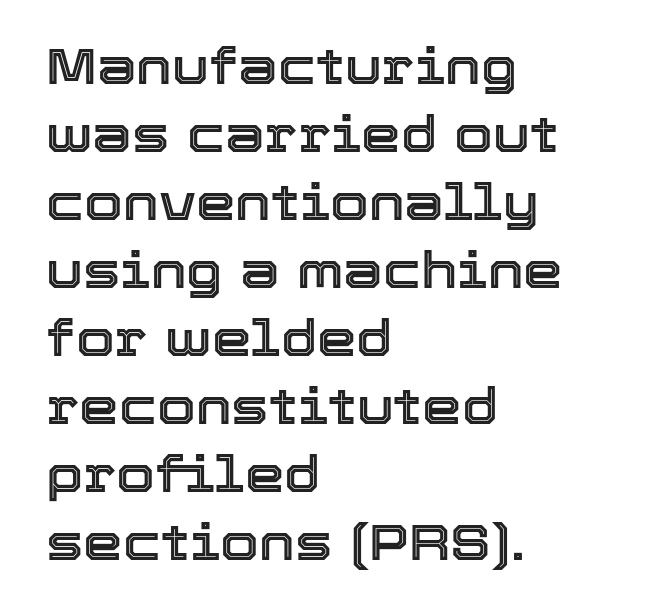
Does extra space separate the letters? No, they use regular spacing. A typesetter would mark this as roman, not italic. Horizontally, the lines are justified to the leading edge only. Letters rest on an invisible, unmarked baseline. Proportional: the letters do not fall into vertical columns.
